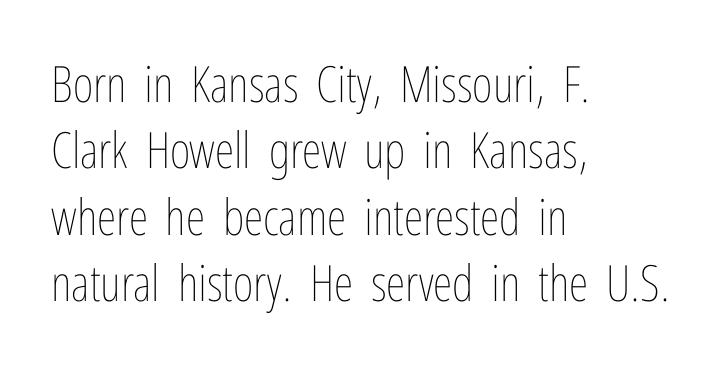
The image shows 50 px thin, condensed type, upright; set left-aligned, normal line spacing (1.33x), normal letter spacing, not underlined; low stroke contrast and a medium x-height.
